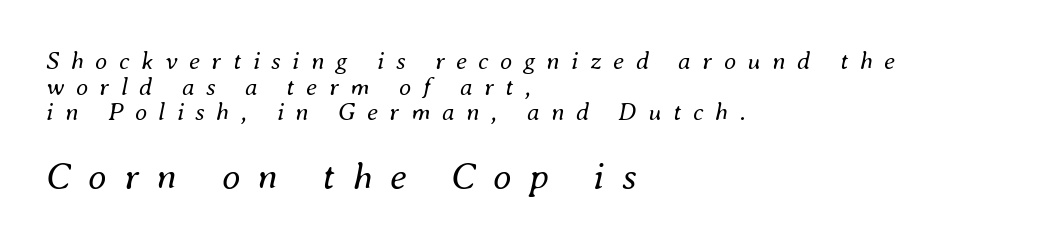
{"italic": "yes", "lean": "right", "slant_degrees": 8, "bold": "no", "weight": "regular", "width": "normal", "stroke_contrast": "medium", "x_height": "small", "monospaced": "no", "underline": "no", "align": "left", "line_spacing": "tight", "line_spacing_ratio": 1.03, "letter_spacing": "wide", "letter_spacing_em": 0.46, "larger_block": "second", "size_ratio": 1.52, "glyph_px": 38}
